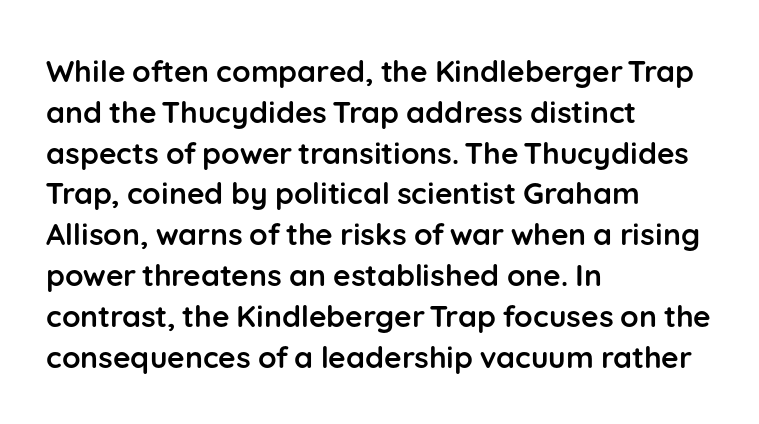
Q: Is the text bold? A: Yes.
Q: Is the text italic (slanted)? A: No, it is upright.
Q: Is the typeface a serif or a sans-serif typeface? A: Sans-serif.
Q: Is the text underlined? A: No.
Q: How is the paragraph aligned? A: Left-aligned.
Q: Is the spacing between letters normal or unusually wide? A: Normal.
Q: Is the spacing between lines tight, normal or loose? A: Normal.
Q: Width (condensed, normal, or wide)? A: Normal.
Q: Stroke contrast? A: Low.
Q: x-height? A: Medium.
Q: Monospaced? A: No.
